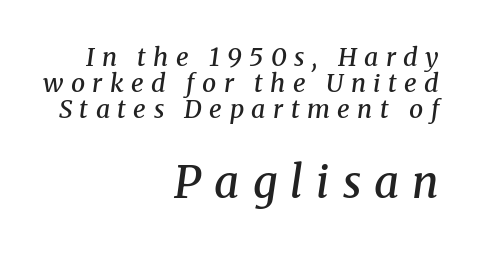
Varying glyph widths throughout — classic text-font behaviour. The typesetting leans somewhat heavy: a semibold. Type without underlining. Horizontal bands of white between lines are thin slivers.
